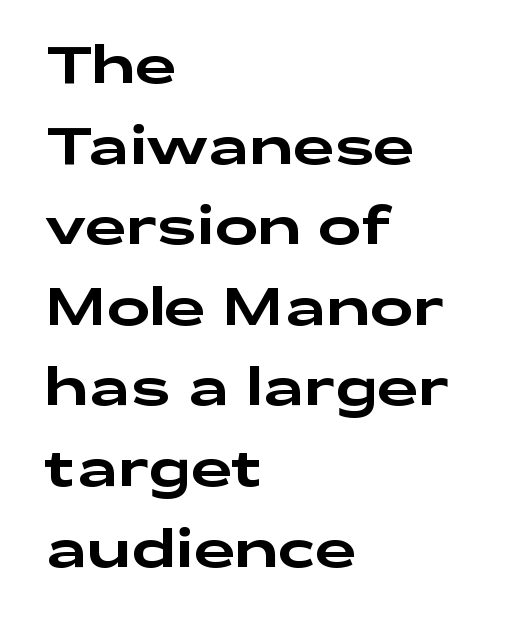
{"serif": "no", "italic": "no", "width": "wide", "stroke_contrast": "low", "x_height": "medium", "monospaced": "no", "underline": "no", "align": "left", "line_spacing": "normal", "line_spacing_ratio": 1.55, "letter_spacing": "normal", "letter_spacing_em": 0.0, "glyph_px": 52}
